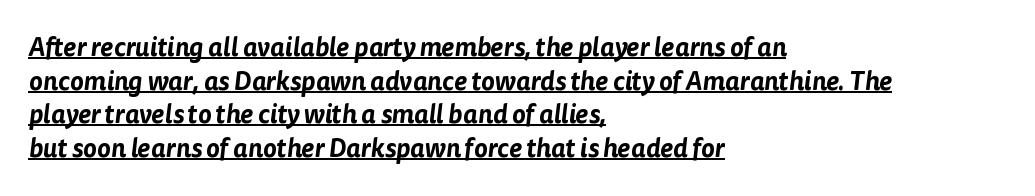
{"underline": "yes", "align": "left", "line_spacing": "normal", "line_spacing_ratio": 1.29, "letter_spacing": "normal", "letter_spacing_em": 0.0, "glyph_px": 26}
